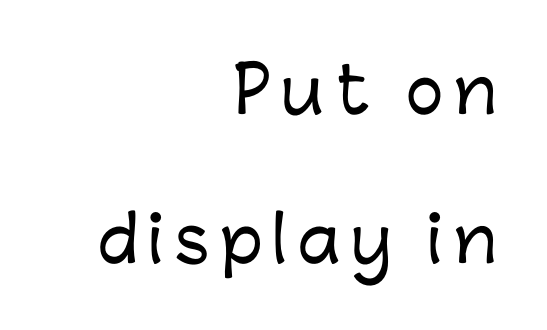
Line ends are locked; line starts wander. These lines were composed using upright roman letters. Baseline-to-baseline distance is far greater than the letter height. Look at the bottom of the vertical strokes: they stop flat, with no serifs. Check under the words: just untouched page. This sample has the flowing, uneven cadence of proportional lettering.
